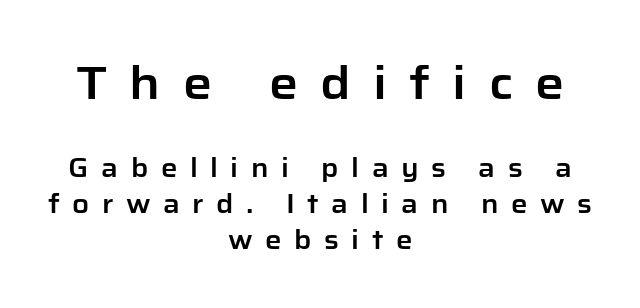
Posture: upright roman. The horizontal fit of the characters is loose and conspicuously gappy. Type style note: lacks serifs. Descender tails drop into unmarked territory.
